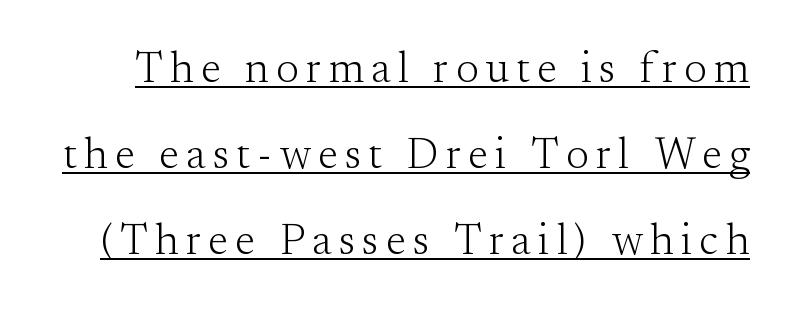
{"serif": "yes", "italic": "no", "bold": "no", "weight": "light", "width": "normal", "stroke_contrast": "medium", "x_height": "small", "monospaced": "no", "underline": "yes", "line_spacing": "loose", "line_spacing_ratio": 2.0, "glyph_px": 43}
